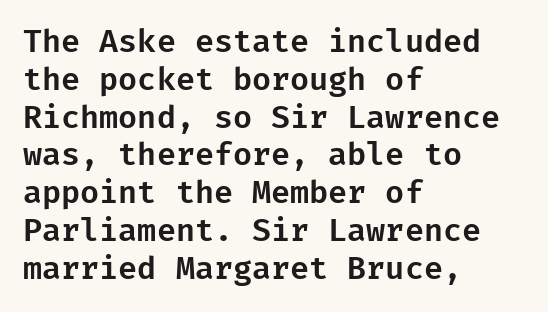
Nothing unusual about the tracking: characters are spaced as the font intends. A sans-serif font was chosen for this passage. These lines are set flush left with a ragged right edge. A roman cut, with each character standing at attention.
